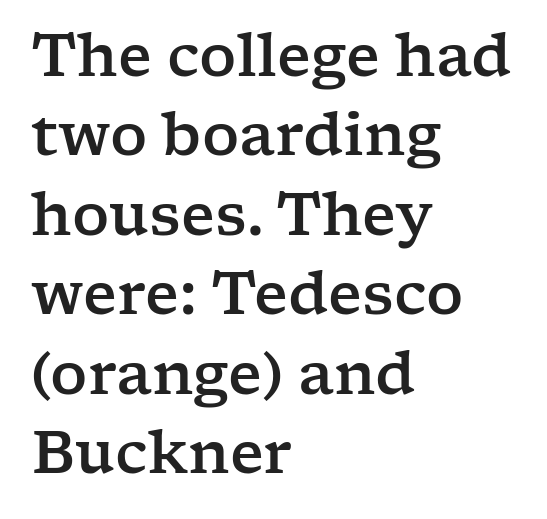
The image shows 58 px wide serif type, upright; set left-aligned, normal line spacing (1.37x), normal letter spacing, not underlined; low stroke contrast and a medium x-height.
